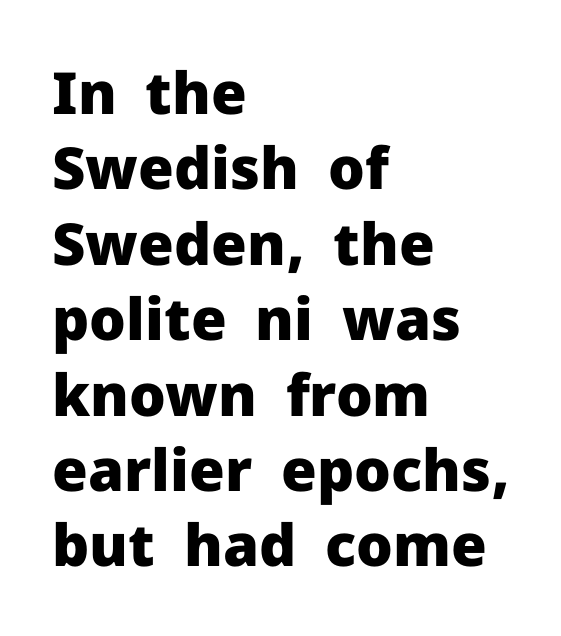
Q: Is the text bold? A: Yes.
Q: Is the text italic (slanted)? A: No, it is upright.
Q: Is the typeface a serif or a sans-serif typeface? A: Sans-serif.
Q: Is the text underlined? A: No.
Q: How is the paragraph aligned? A: Left-aligned.
Q: Is the spacing between letters normal or unusually wide? A: Normal.
Q: Is the spacing between lines tight, normal or loose? A: Normal.
Q: Width (condensed, normal, or wide)? A: Normal.
Q: Stroke contrast? A: Low.
Q: x-height? A: Medium.
Q: Monospaced? A: No.
